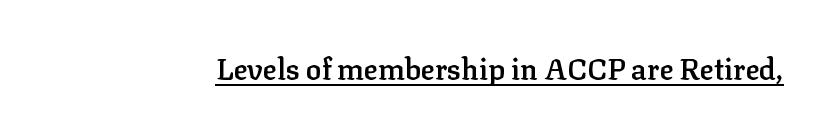
Q: Is the text bold? A: Semi-bold.
Q: Is the text italic (slanted)? A: No, it is upright.
Q: Is the typeface a serif or a sans-serif typeface? A: Serif.
Q: Is the text underlined? A: Yes.
Q: Is the spacing between letters normal or unusually wide? A: Normal.
Q: Width (condensed, normal, or wide)? A: Normal.
Q: Stroke contrast? A: Low.
Q: x-height? A: Medium.
Q: Monospaced? A: No.
